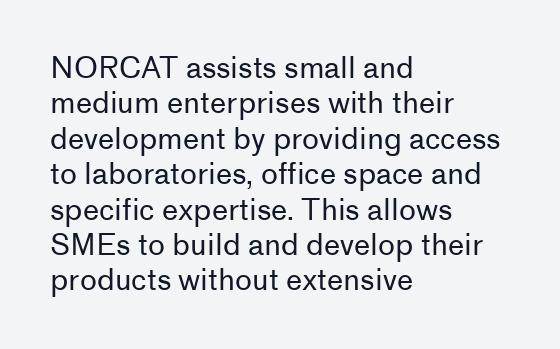
Nope, not italic — everything's standing straight. The letterforms sit shoulder to shoulder at normal distance. No extra ink here — the face is not bold. Check under the words: just untouched page. The text block is weighted toward the left margin, trailing off unevenly rightward. You could not count columns in this text — the font is proportionally spaced.
